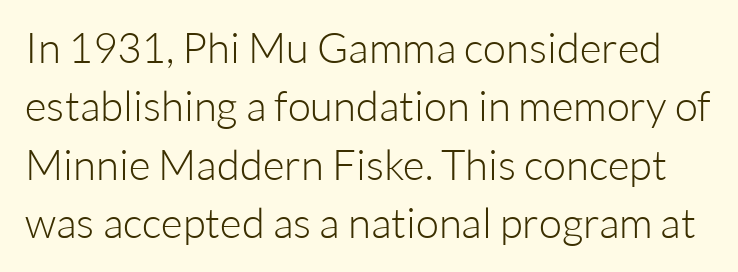
The face used here is proportionally spaced, like ordinary book or web type. No heavy texture on the line: the type isn't bold. The glyphs in this specimen are sans serif. A roman cut, with each character standing at attention.
